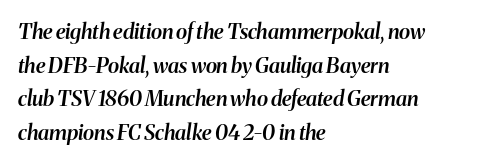
What stands out about the letter spacing? Nothing — it is the standard amount. Characters are canted at an angle relative to the baseline's perpendicular. Layout note: lines flush left. The font is running at a semibold setting, under full bold. The gap between lines stays unmarked.
